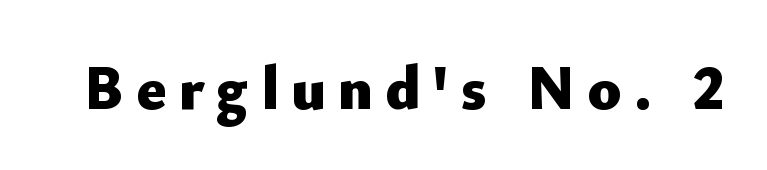
Q: Is the text bold? A: Yes.
Q: Is the text italic (slanted)? A: No, it is upright.
Q: Is the typeface a serif or a sans-serif typeface? A: Sans-serif.
Q: Is the text underlined? A: No.
Q: Is the spacing between letters normal or unusually wide? A: Unusually wide.
Q: Width (condensed, normal, or wide)? A: Normal.
Q: Stroke contrast? A: Low.
Q: x-height? A: Small.
Q: Monospaced? A: No.
